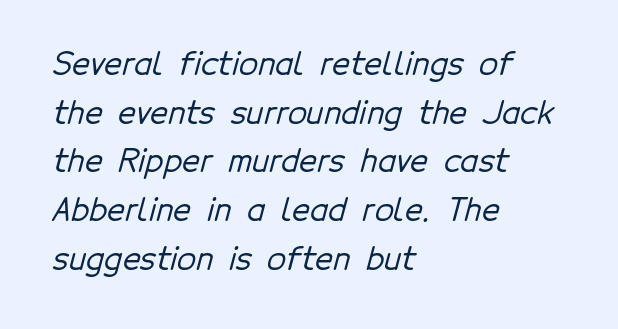
These lines are rendered in a variable-pitch font. Where is the straight margin? On the left. Students, observe: this is what conventionally led text looks like. Is the letter spacing exaggerated? No — it looks like the ordinary default. Has an underline been added? It has not. Font category for this specimen: sans-serif.
